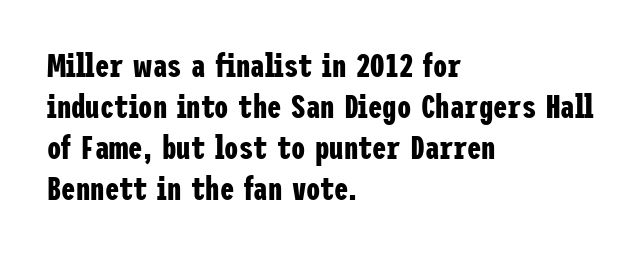
{"serif": "no", "italic": "no", "bold": "yes", "weight": "bold", "width": "condensed", "stroke_contrast": "low", "x_height": "medium", "underline": "no", "align": "left", "line_spacing": "normal", "line_spacing_ratio": 1.28, "letter_spacing": "normal", "letter_spacing_em": 0.0, "glyph_px": 32}
